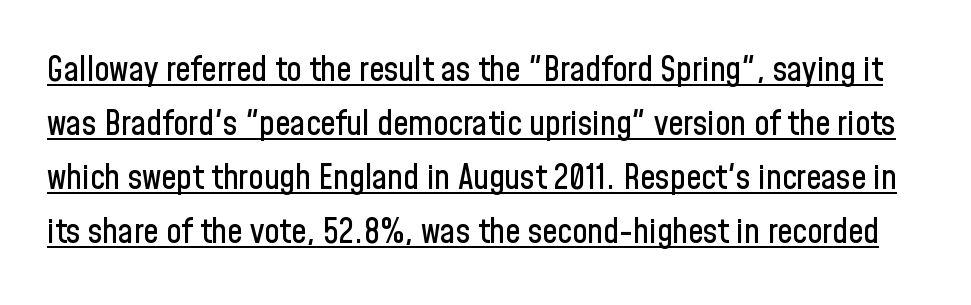
{"serif": "no", "italic": "no", "width": "condensed", "stroke_contrast": "low", "x_height": "medium", "monospaced": "no", "underline": "yes", "line_spacing": "normal", "line_spacing_ratio": 1.59, "letter_spacing": "normal", "letter_spacing_em": 0.0, "glyph_px": 34}
